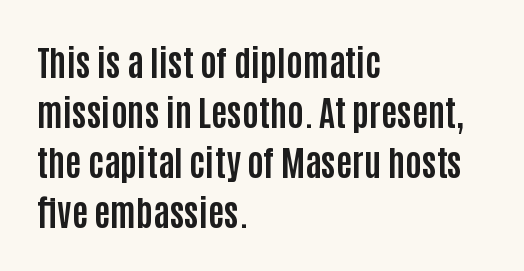
Note the varied advance widths — an 'i' is clearly narrower than an 'm'. Whoever set this chose a conventional vertical rhythm. Check the space under the baseline: it is left empty. The sample has been set heavy, in full bold. You can tell it's not italic because the verticals are truly vertical.
